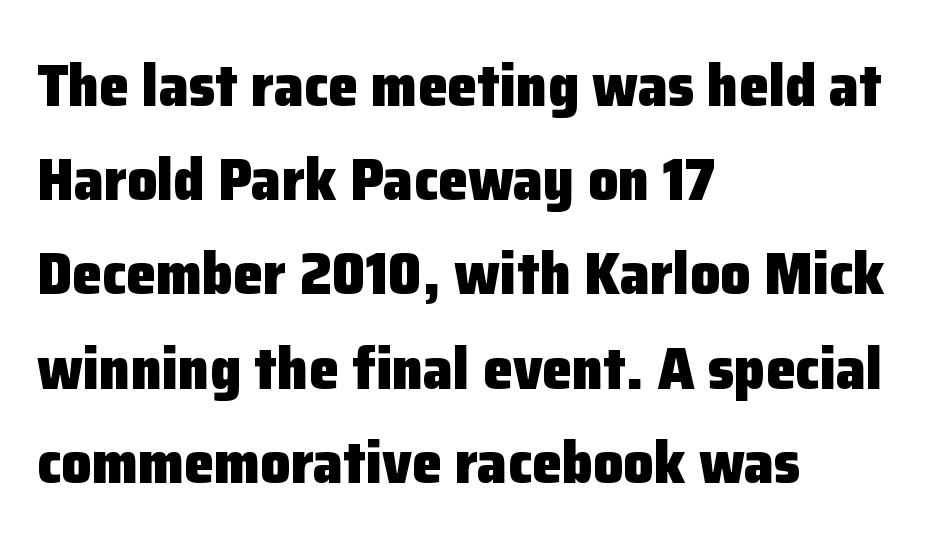
{"serif": "no", "italic": "no", "bold": "yes", "weight": "heavy", "width": "normal", "stroke_contrast": "low", "x_height": "medium", "monospaced": "no", "underline": "no", "align": "left", "line_spacing": "normal", "line_spacing_ratio": 1.57, "letter_spacing": "normal", "letter_spacing_em": 0.0, "glyph_px": 60}
